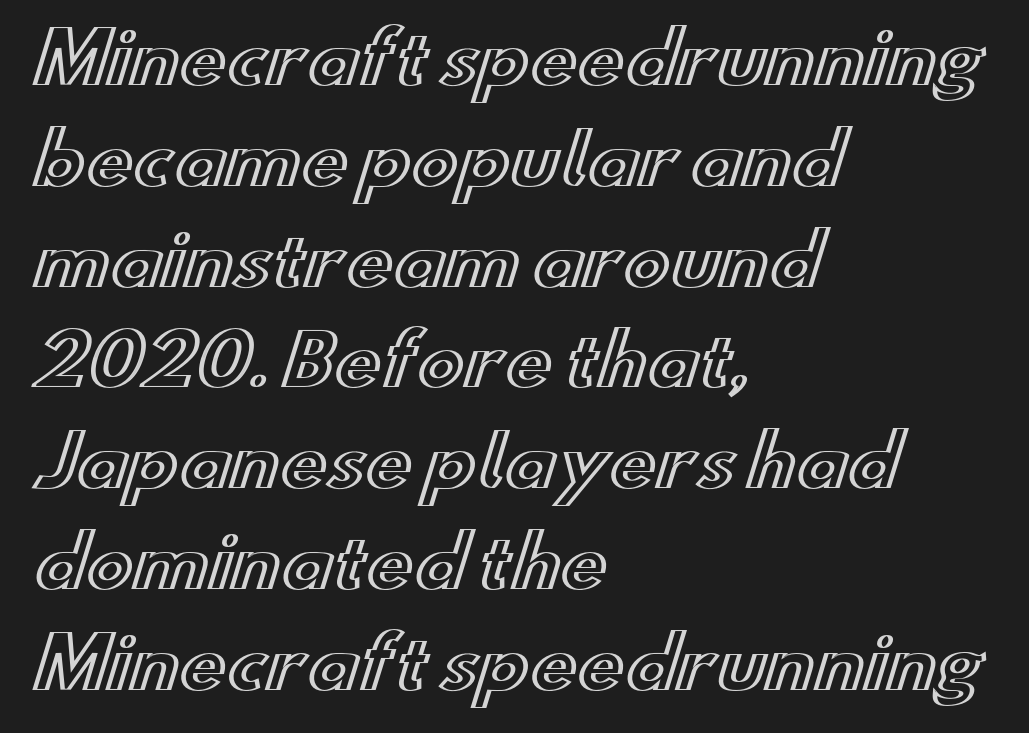
Q: Is the text italic (slanted)? A: Yes.
Q: Is the text underlined? A: No.
Q: How is the paragraph aligned? A: Left-aligned.
Q: Is the spacing between letters normal or unusually wide? A: Normal.
Q: Is the spacing between lines tight, normal or loose? A: Normal.
Q: Width (condensed, normal, or wide)? A: Wide.
Q: x-height? A: Small.
Q: Monospaced? A: No.
